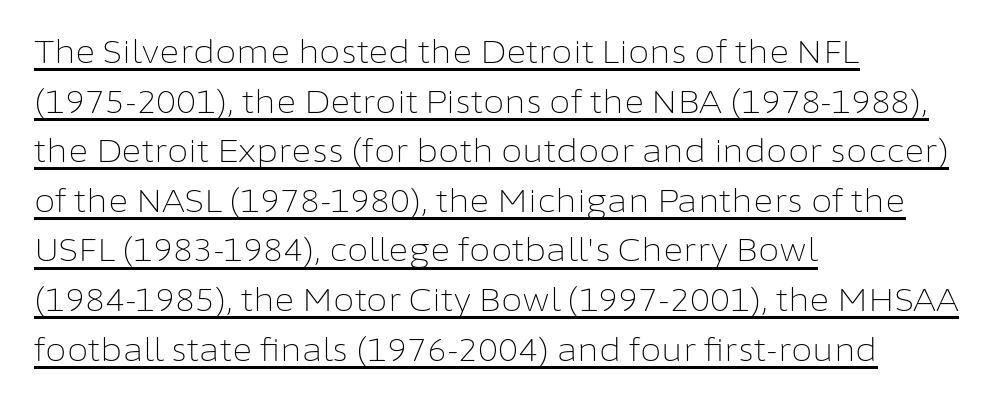
The image shows 31 px light sans-serif type, upright; set left-aligned, normal line spacing (1.6x), normal letter spacing, underlined; low stroke contrast and a medium x-height.
